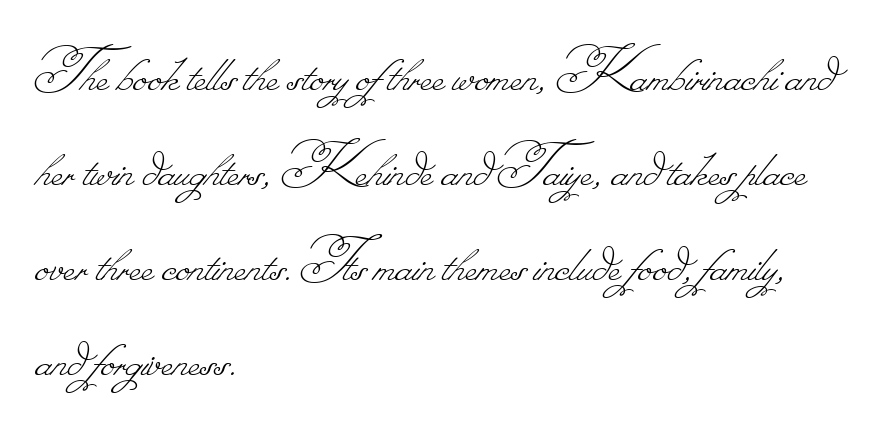
{"bold": "no", "weight": "thin", "width": "normal", "stroke_contrast": "low", "monospaced": "no", "underline": "no", "align": "left", "line_spacing": "normal", "line_spacing_ratio": 1.46, "letter_spacing": "normal", "letter_spacing_em": 0.0, "glyph_px": 65}
